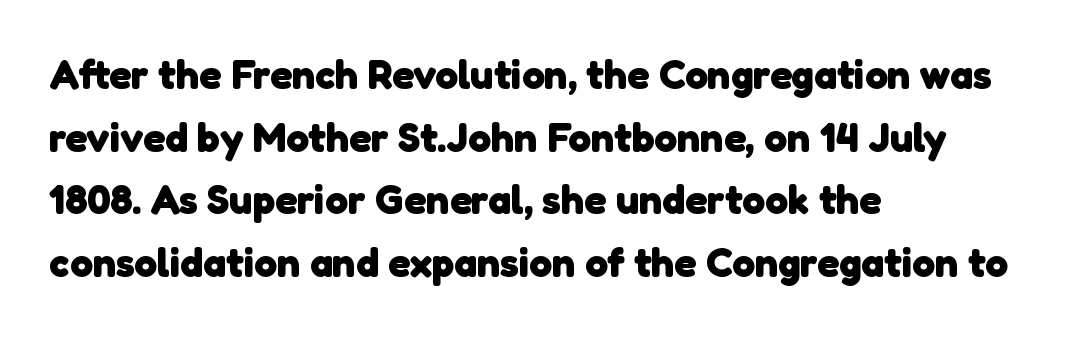
The image shows 41 px heavy sans-serif type; set left-aligned, normal line spacing (1.53x), normal letter spacing, not underlined; low stroke contrast and a medium x-height.
